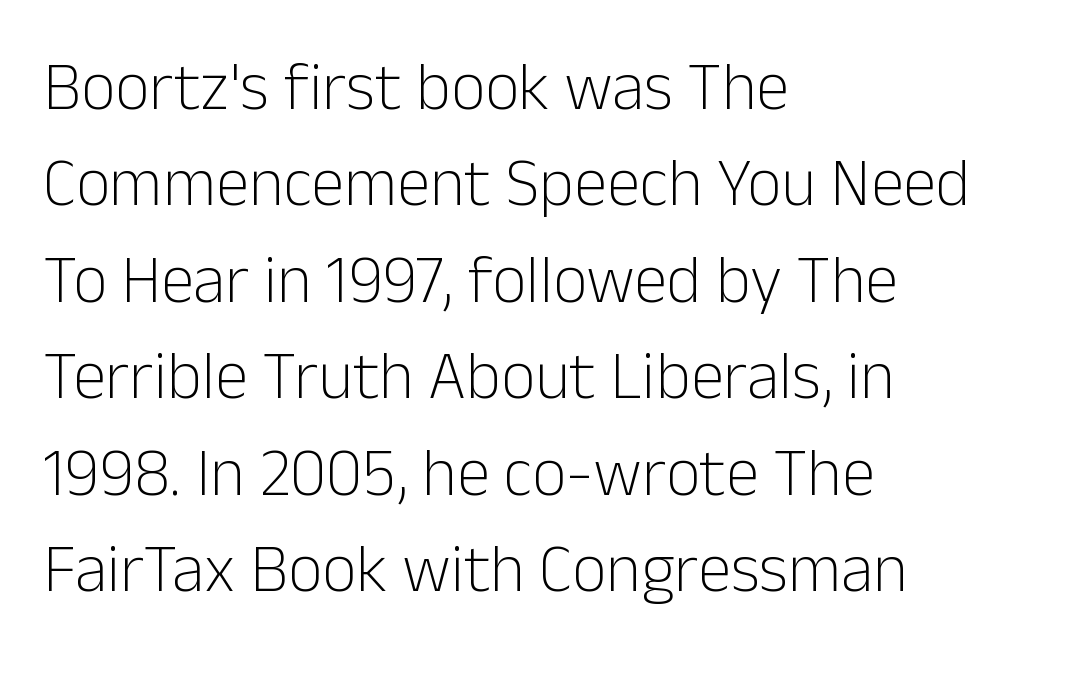
{"serif": "no", "italic": "no", "bold": "no", "weight": "light", "width": "normal", "stroke_contrast": "low", "x_height": "medium", "monospaced": "no", "underline": "no", "align": "left", "line_spacing": "normal", "line_spacing_ratio": 1.44, "letter_spacing": "normal", "letter_spacing_em": 0.0, "glyph_px": 67}
